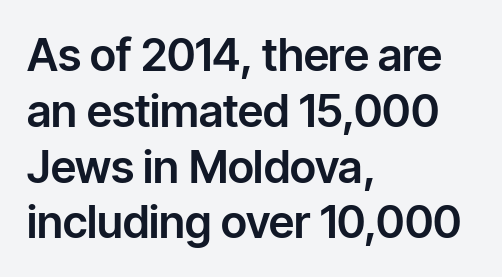
{"serif": "no", "italic": "no", "width": "normal", "stroke_contrast": "low", "x_height": "medium", "monospaced": "no", "underline": "no", "align": "left", "line_spacing_ratio": 1.24, "letter_spacing": "normal", "letter_spacing_em": 0.0, "glyph_px": 45}
